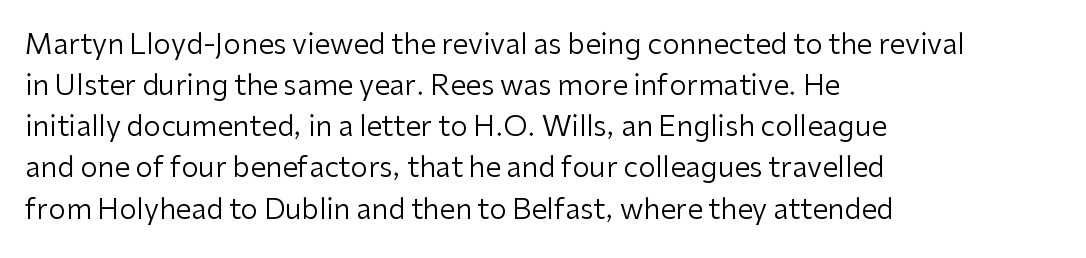
The rag falls on the right side of this text block. Letters rest on an invisible, unmarked baseline. This is roman type, the default non-slanted kind. Compared with typical body copy, the letter spacing here is the same.
